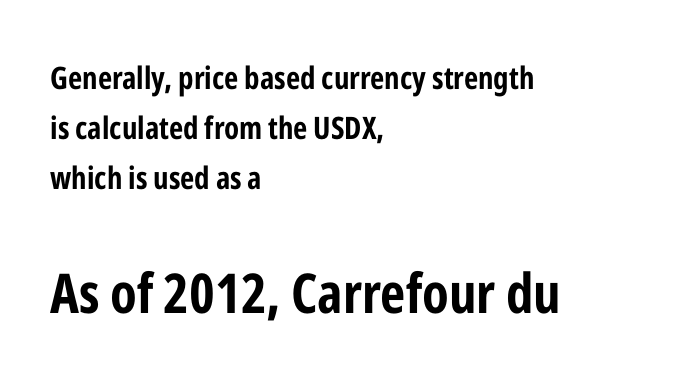
Line beginnings align vertically; line endings do not. The passage shown is not underscored anywhere. These lines keep a tight, regular rhythm from letter to letter. The face used here has the dense, thick strokes of a bold. The passage shown stacks its lines at a standard gap.
